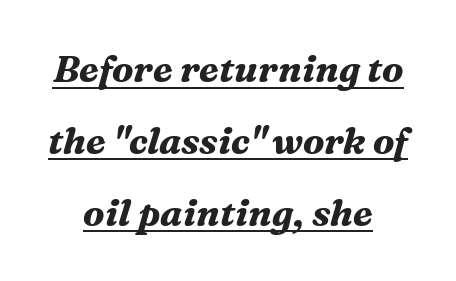
The image shows 37 px bold serif type, italic (leaning right); set centered, loose line spacing (1.94x), normal letter spacing, underlined; medium stroke contrast and a medium x-height.
